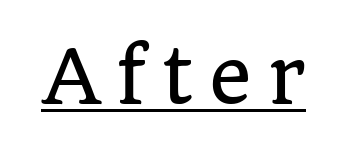
{"serif": "yes", "italic": "no", "width": "normal", "stroke_contrast": "low", "x_height": "large", "monospaced": "no", "underline": "yes", "letter_spacing": "wide", "letter_spacing_em": 0.21, "glyph_px": 73}
